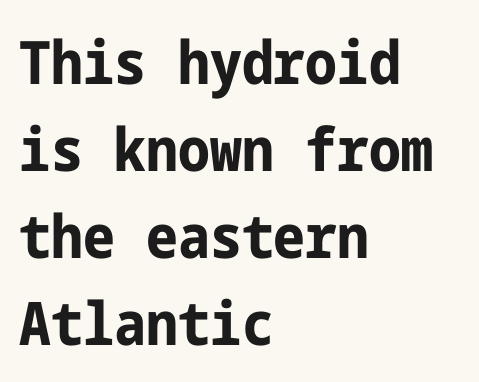
Q: Is the text bold? A: Yes.
Q: Is the text italic (slanted)? A: No, it is upright.
Q: Is the typeface a serif or a sans-serif typeface? A: Sans-serif.
Q: Is the text underlined? A: No.
Q: How is the paragraph aligned? A: Left-aligned.
Q: Is the spacing between letters normal or unusually wide? A: Normal.
Q: Is the spacing between lines tight, normal or loose? A: Normal.
Q: Width (condensed, normal, or wide)? A: Condensed.
Q: Stroke contrast? A: Low.
Q: x-height? A: Medium.
